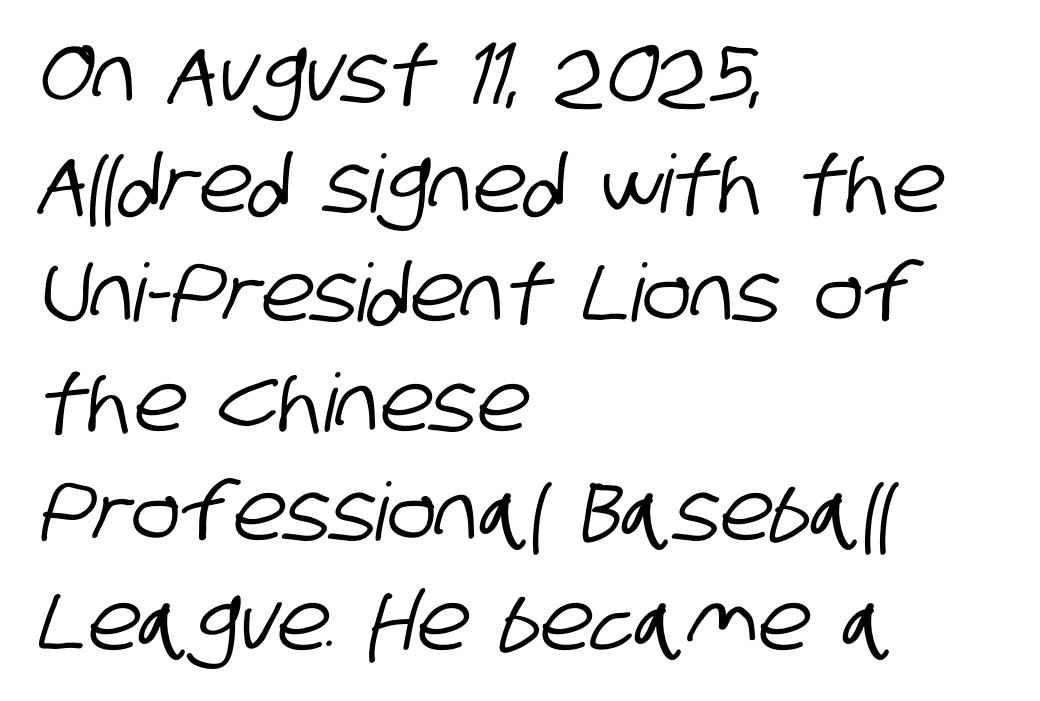
The image shows 80 px condensed sans-serif type; set left-aligned, normal line spacing (1.37x), normal letter spacing, not underlined; low stroke contrast and a large x-height.
